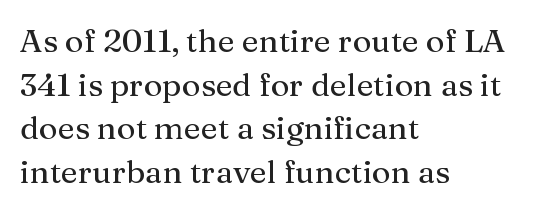
The image shows 32 px serif type, upright; set left-aligned, normal line spacing (1.36x), normal letter spacing, not underlined; medium stroke contrast and a medium x-height.
